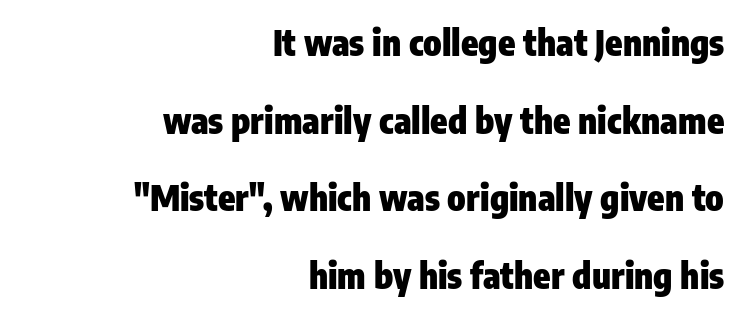
{"serif": "no", "italic": "no", "bold": "yes", "weight": "heavy", "width": "condensed", "stroke_contrast": "low", "x_height": "medium", "monospaced": "no", "underline": "no", "align": "right", "line_spacing": "loose", "line_spacing_ratio": 2.22, "letter_spacing": "normal", "letter_spacing_em": 0.0, "glyph_px": 35}
